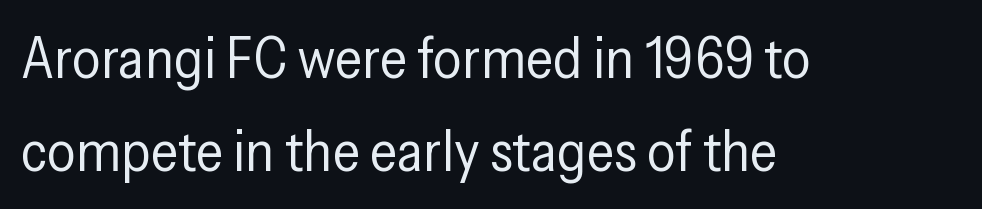
Caption: standard tracking, unaltered. These lines are composed in type without serifs. Here the designer chose a conventional face with non-uniform glyph widths. A roman cut, with each character standing at attention. Quick note: interline space is typical. Which margin do the lines hug? The left one — the right edge is uneven.
